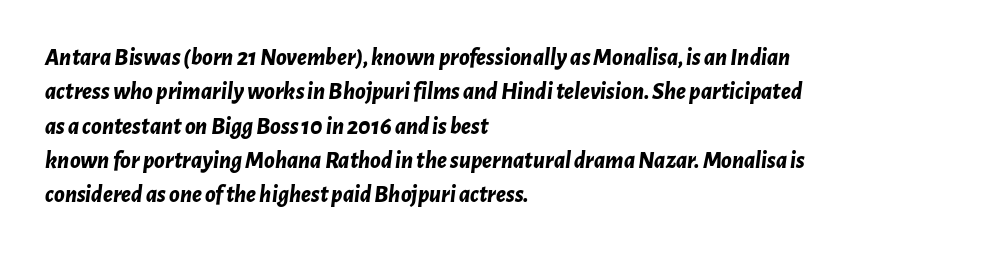
{"italic": "yes", "lean": "right", "slant_degrees": 7, "bold": "yes", "underline": "no", "align": "left", "line_spacing": "normal", "line_spacing_ratio": 1.43, "letter_spacing": "normal", "letter_spacing_em": 0.0, "glyph_px": 24}
